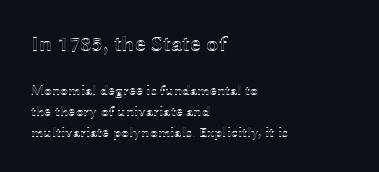
{"italic": "no", "underline": "no", "align": "left", "line_spacing": "normal", "line_spacing_ratio": 1.5, "letter_spacing": "normal", "letter_spacing_em": 0.0, "larger_block": "first", "size_ratio": 1.57, "glyph_px": 22}
